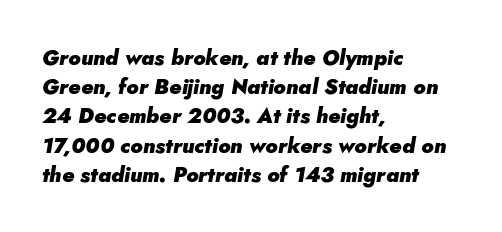
Pretty heavy lettering here — definitely bold. Line spacing here is normal. The lines in this sample share a left origin and differ only in where they stop. Nobody drew a line under any word here.
